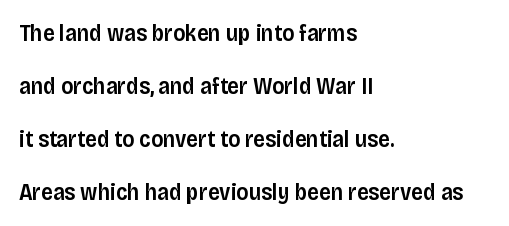
When letters stand straight like this, we call the style roman or upright. The gaps between neighbouring characters are ordinary and unremarkable. Quick note: underline off. These words are printed semibold, heavier than regular yet not bold. The ragged edge is on the right, which tells us the setting is flush left. Loosely led — the rows are spread out.
